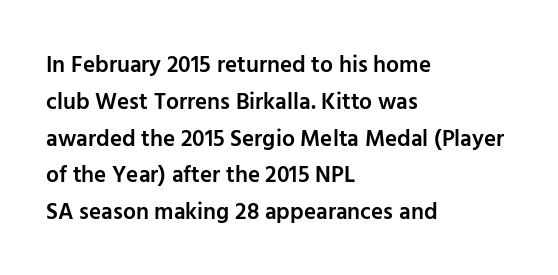
{"italic": "no", "bold": "semi", "underline": "no", "align": "left", "line_spacing": "normal", "line_spacing_ratio": 1.6, "letter_spacing": "normal", "letter_spacing_em": 0.0, "glyph_px": 23}
